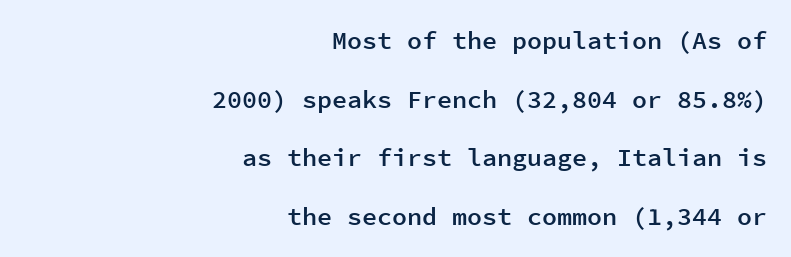
Emphasis by weight is partial: semibold. This sample trades compactness for vertical openness between lines. The string is rendered with underlining switched off. Every row of glyphs terminates at an identical x-position on the right. Nope, not italic — everything's standing straight.
